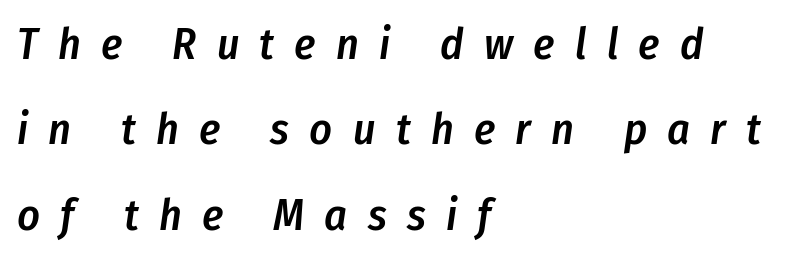
These lines stack with their left ends in a neat column. Tracking here is generous; glyphs stand well apart from one another. Varying glyph widths throughout — classic text-font behaviour. The characters look somewhat weighty, a semibold short of true bold. The string is rendered with underlining switched off.
